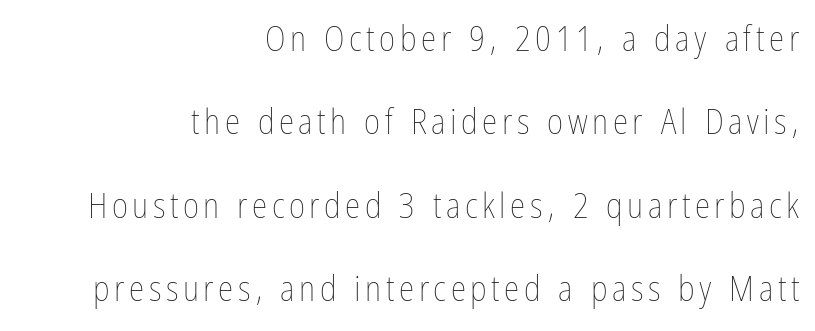
The image shows 35 px thin, condensed type, upright; set right-aligned, loose line spacing (2.38x), not underlined; low stroke contrast and a medium x-height.
